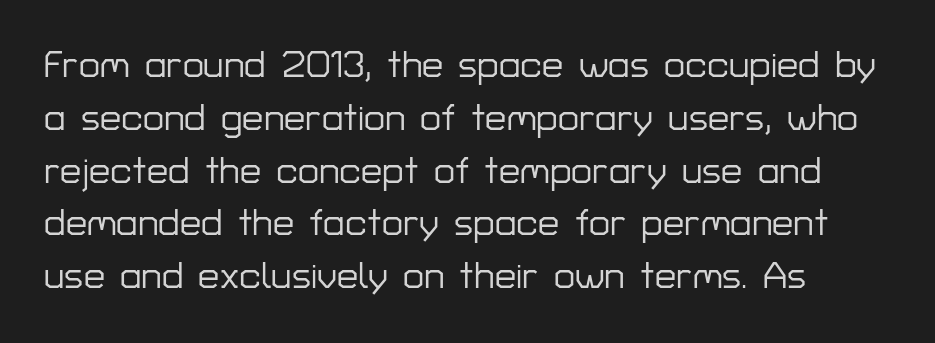
The image shows 38 px sans-serif type, upright; set left-aligned, normal line spacing (1.39x), normal letter spacing, not underlined; low stroke contrast and a medium x-height.
